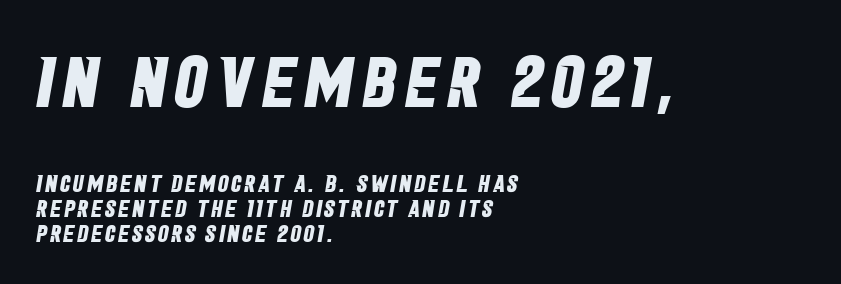
Between these two stacked blocks, the higher one wins on size. This sample is left-justified, so line endings fall wherever the words run out. Typographic density is high because the face is bold. The designer went with a sans here, leaving each stem footless. Quick note: underline off.
